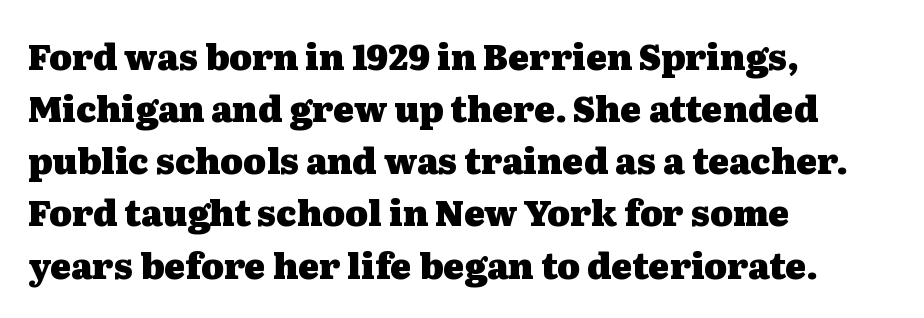
The image shows 35 px heavy, wide serif type, upright; set left-aligned, normal line spacing (1.49x), normal letter spacing, not underlined; medium stroke contrast and a medium x-height.
